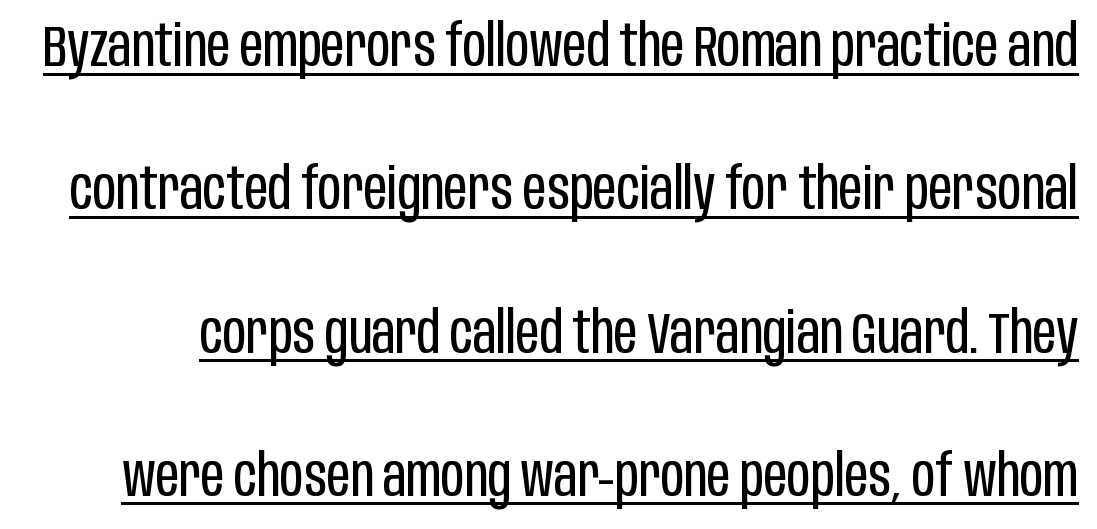
Q: Is the text bold? A: No.
Q: Is the text italic (slanted)? A: No, it is upright.
Q: Is the typeface a serif or a sans-serif typeface? A: Sans-serif.
Q: Is the text underlined? A: Yes.
Q: Is the spacing between letters normal or unusually wide? A: Normal.
Q: Is the spacing between lines tight, normal or loose? A: Loose.
Q: Width (condensed, normal, or wide)? A: Condensed.
Q: Stroke contrast? A: Low.
Q: x-height? A: Large.
Q: Monospaced? A: No.
